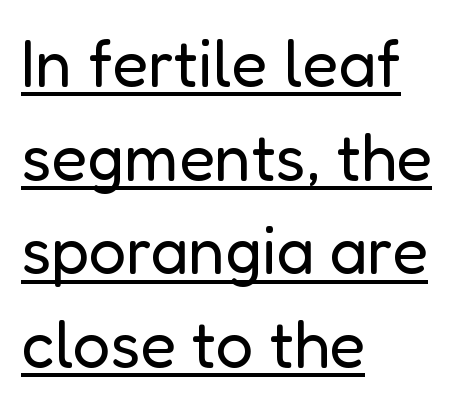
{"serif": "no", "italic": "no", "bold": "no", "weight": "regular", "width": "normal", "stroke_contrast": "low", "x_height": "medium", "monospaced": "no", "underline": "yes", "align": "left", "line_spacing": "normal", "line_spacing_ratio": 1.42, "letter_spacing": "normal", "letter_spacing_em": 0.0, "glyph_px": 66}
